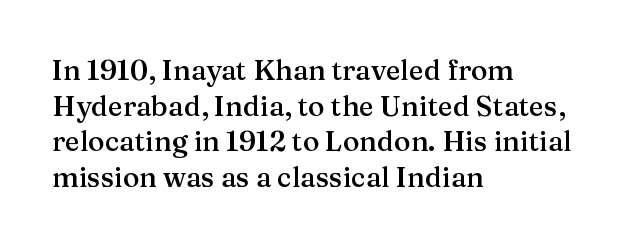
Q: Is the text bold? A: Semi-bold.
Q: Is the text italic (slanted)? A: No, it is upright.
Q: Is the typeface a serif or a sans-serif typeface? A: Serif.
Q: Is the text underlined? A: No.
Q: How is the paragraph aligned? A: Left-aligned.
Q: Is the spacing between letters normal or unusually wide? A: Normal.
Q: Is the spacing between lines tight, normal or loose? A: Normal.
Q: Width (condensed, normal, or wide)? A: Normal.
Q: Stroke contrast? A: Medium.
Q: x-height? A: Medium.
Q: Monospaced? A: No.
